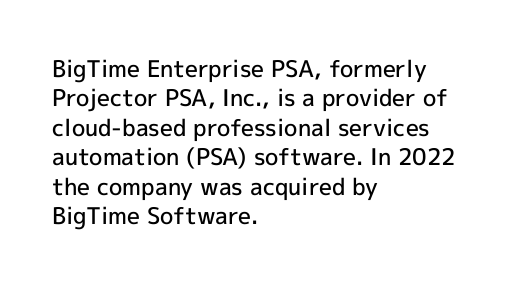
Q: Is the text bold? A: Semi-bold.
Q: Is the text italic (slanted)? A: No, it is upright.
Q: Is the text underlined? A: No.
Q: How is the paragraph aligned? A: Left-aligned.
Q: Is the spacing between letters normal or unusually wide? A: Normal.
Q: Is the spacing between lines tight, normal or loose? A: Normal.
